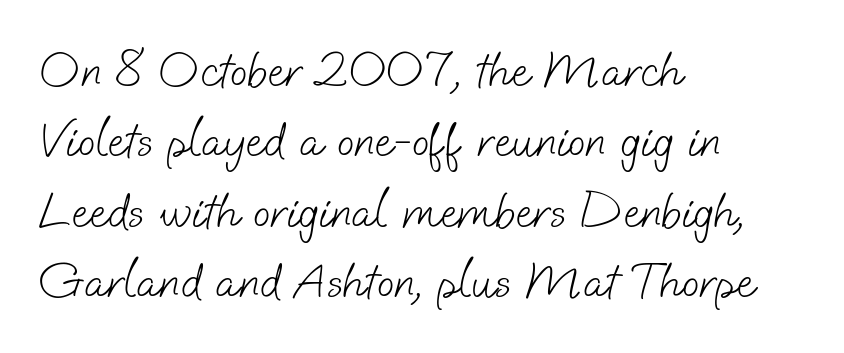
A typesetter would call this zero additional tracking. The paragraph has a hard left edge and a soft right edge. In terms of letterform style, serifs are entirely absent. Do the characters align in a grid? No, the font is proportional. The block of text has a typical density, with ordinary space between rows.
